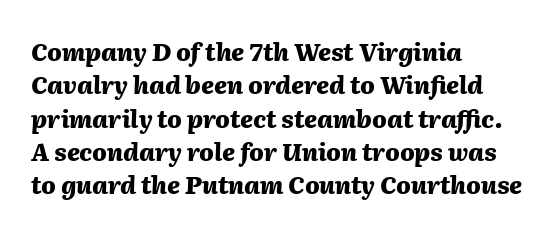
Q: Is the text bold? A: Yes.
Q: Is the text italic (slanted)? A: Yes, it leans right by about 2 degrees.
Q: Is the text underlined? A: No.
Q: How is the paragraph aligned? A: Left-aligned.
Q: Is the spacing between letters normal or unusually wide? A: Normal.
Q: Is the spacing between lines tight, normal or loose? A: Normal.
